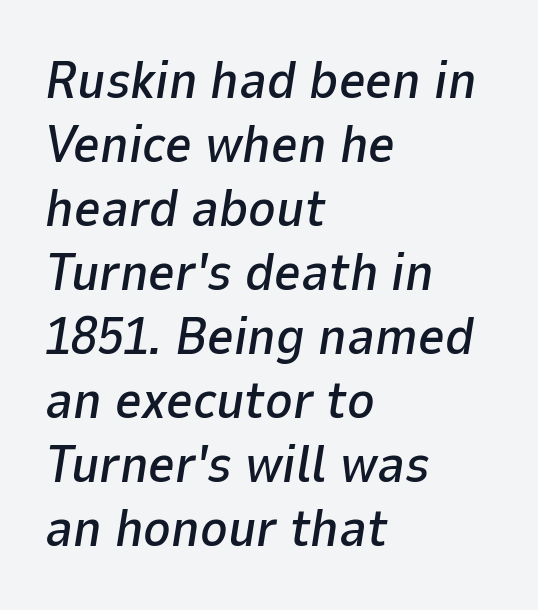
Style check: oblique. The paragraph shown leans on its left margin. The letters advance in unequal steps, a hallmark of proportional type. The glyphs are unaccompanied by any horizontal stroke below them. The gaps between neighbouring characters are ordinary and unremarkable.
